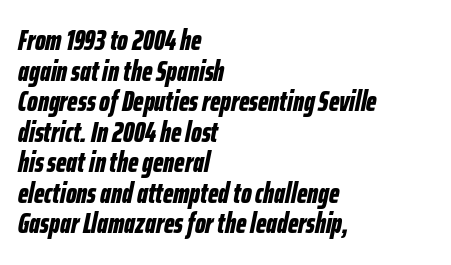
Tightly led — the rows are bunched. Italic? Definitely — the glyphs are oblique. Standard letterfit; no display-style spreading of the glyphs. Only glyphs here, with clear space below each row. Compared with an ordinary text face, these strokes are far heavier — a full bold.
